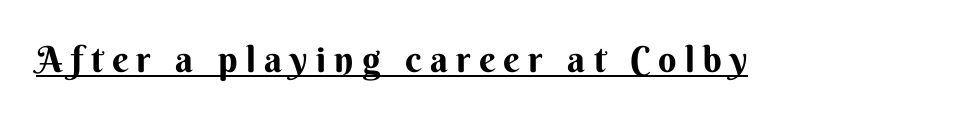
{"serif": "no", "italic": "no", "bold": "yes", "weight": "bold", "width": "normal", "stroke_contrast": "medium", "x_height": "small", "monospaced": "no", "underline": "yes", "letter_spacing": "wide", "letter_spacing_em": 0.23, "glyph_px": 36}
